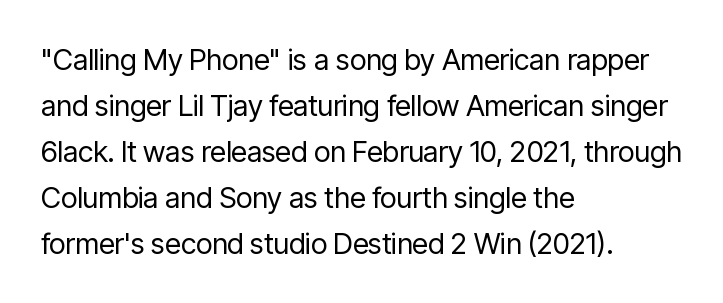
Here the glyphs are tracked normally, forming tight word shapes. The passage shown is typed in a proportional face where columns would drift. A roman cut, with each character standing at attention. Stroke terminals: plain, sans-serif. Layout note: lines flush left. Plain, unruled lines of type.
